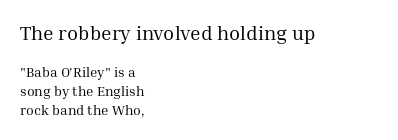
The image shows 20 px text type, upright; set left-aligned, normal line spacing (1.36x), normal letter spacing, not underlined; the first (top) block is 1.43x larger.
